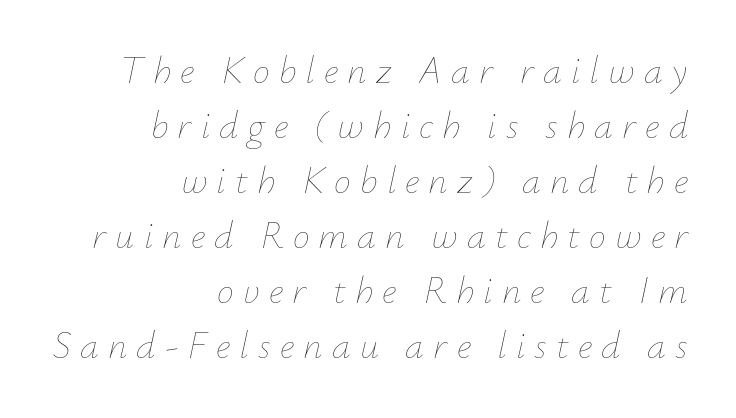
{"italic": "yes", "lean": "right", "slant_degrees": 12, "bold": "no", "weight": "thin", "width": "normal", "stroke_contrast": "low", "x_height": "small", "monospaced": "no", "underline": "no", "align": "right", "line_spacing": "normal", "line_spacing_ratio": 1.45, "letter_spacing": "wide", "letter_spacing_em": 0.24, "glyph_px": 38}
